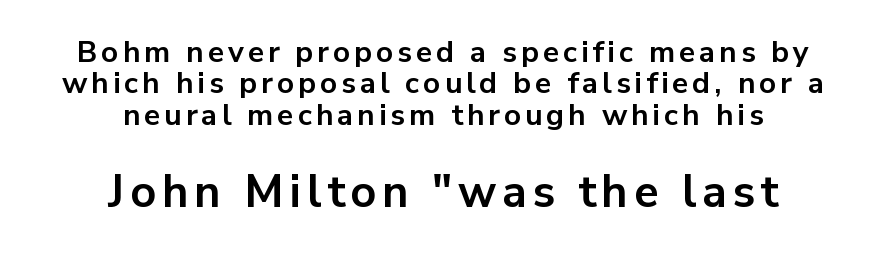
Q: Is the text bold? A: Yes.
Q: Is the text italic (slanted)? A: No, it is upright.
Q: Is the typeface a serif or a sans-serif typeface? A: Sans-serif.
Q: Is the text underlined? A: No.
Q: How is the paragraph aligned? A: Centered.
Q: Is the spacing between lines tight, normal or loose? A: Tight.
Q: Which block of text is set in a larger size, the first (top) or the second (bottom)? A: The second (bottom) one.
Q: Width (condensed, normal, or wide)? A: Normal.
Q: Stroke contrast? A: Low.
Q: x-height? A: Medium.
Q: Monospaced? A: No.
